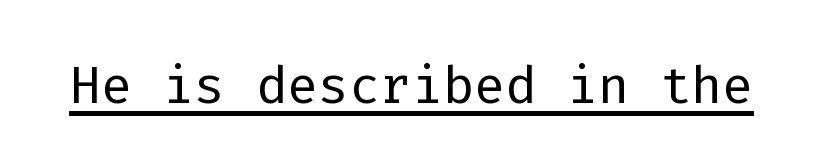
Q: Is the text bold? A: No.
Q: Is the text italic (slanted)? A: No, it is upright.
Q: Is the typeface a serif or a sans-serif typeface? A: Sans-serif.
Q: Is the text underlined? A: Yes.
Q: Is the spacing between letters normal or unusually wide? A: Normal.
Q: Width (condensed, normal, or wide)? A: Normal.
Q: Stroke contrast? A: Low.
Q: x-height? A: Medium.
Q: Monospaced? A: Yes.
